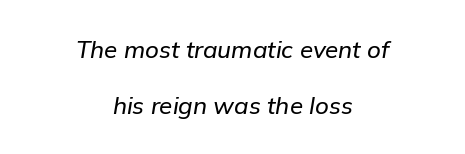
The image shows 24 px text type, italic (leaning right); set centered, loose line spacing (2.35x), normal letter spacing, not underlined.
